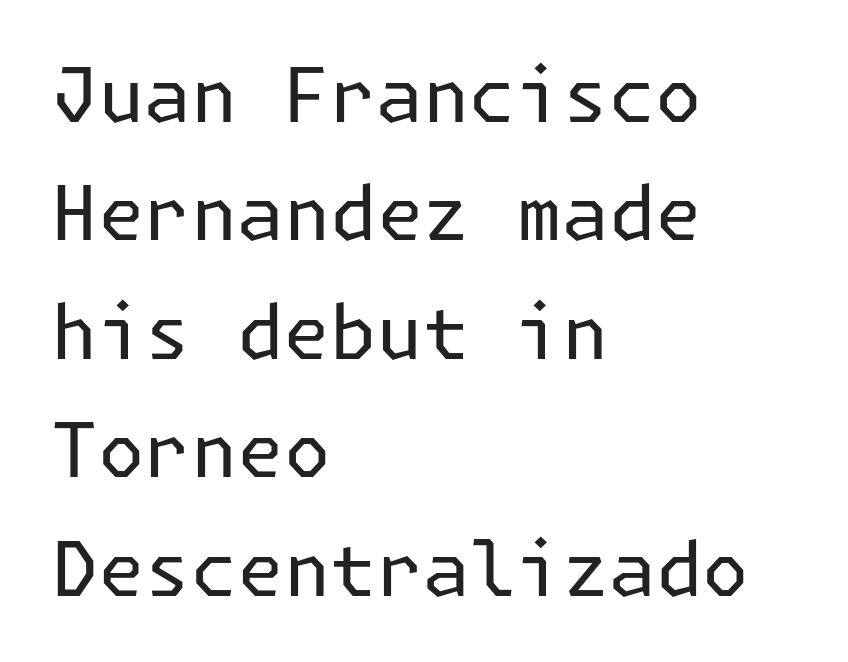
{"serif": "no", "italic": "no", "bold": "no", "weight": "regular", "width": "normal", "stroke_contrast": "low", "x_height": "medium", "underline": "no", "align": "left", "line_spacing": "normal", "line_spacing_ratio": 1.58, "letter_spacing": "normal", "letter_spacing_em": 0.0, "glyph_px": 75}
